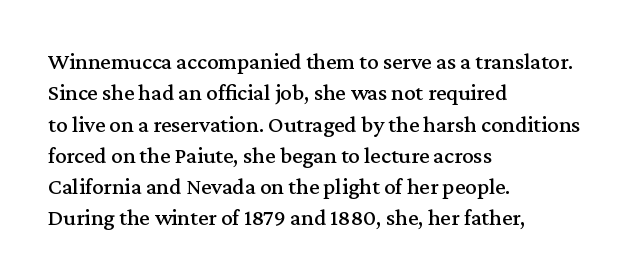
{"italic": "no", "underline": "no", "align": "left", "line_spacing": "normal", "line_spacing_ratio": 1.36, "letter_spacing": "normal", "letter_spacing_em": 0.0, "glyph_px": 23}
